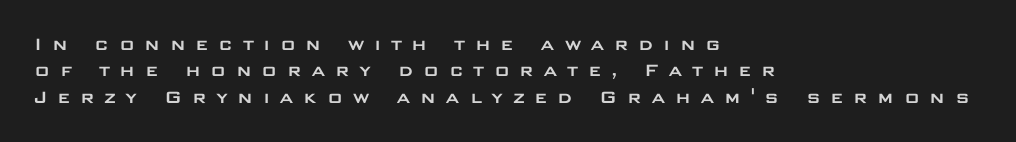
Q: Is the text italic (slanted)? A: No, it is upright.
Q: Is the text underlined? A: No.
Q: How is the paragraph aligned? A: Left-aligned.
Q: Is the spacing between letters normal or unusually wide? A: Unusually wide.
Q: Is the spacing between lines tight, normal or loose? A: Normal.
